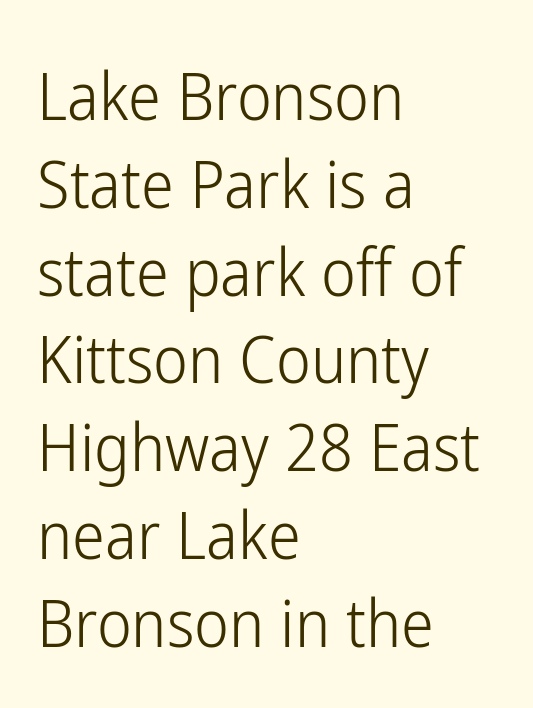
The image shows 66 px light, condensed sans-serif type, upright; set left-aligned, normal line spacing (1.33x), normal letter spacing, not underlined; low stroke contrast and a medium x-height.
